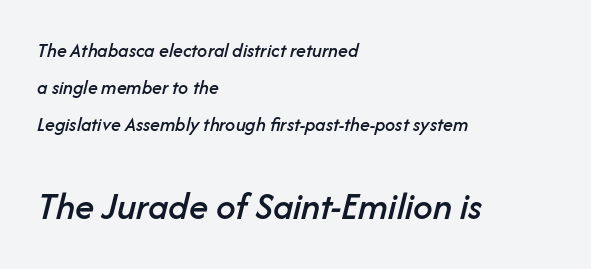
Q: Is the text italic (slanted)? A: Yes, it leans right by about 14 degrees.
Q: Is the text underlined? A: No.
Q: How is the paragraph aligned? A: Left-aligned.
Q: Is the spacing between letters normal or unusually wide? A: Normal.
Q: Which block of text is set in a larger size, the first (top) or the second (bottom)? A: The second (bottom) one.
Q: Width (condensed, normal, or wide)? A: Normal.
Q: Stroke contrast? A: Low.
Q: x-height? A: Medium.
Q: Monospaced? A: No.
